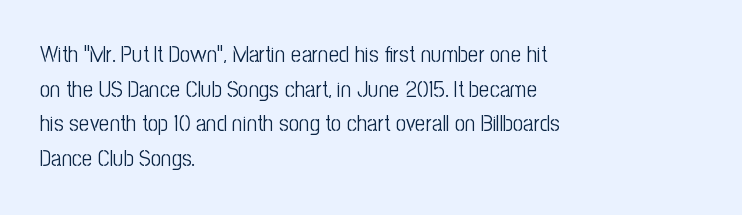
Q: Is the text bold? A: No.
Q: Is the text italic (slanted)? A: No, it is upright.
Q: Is the text underlined? A: No.
Q: How is the paragraph aligned? A: Left-aligned.
Q: Is the spacing between letters normal or unusually wide? A: Normal.
Q: Is the spacing between lines tight, normal or loose? A: Normal.
